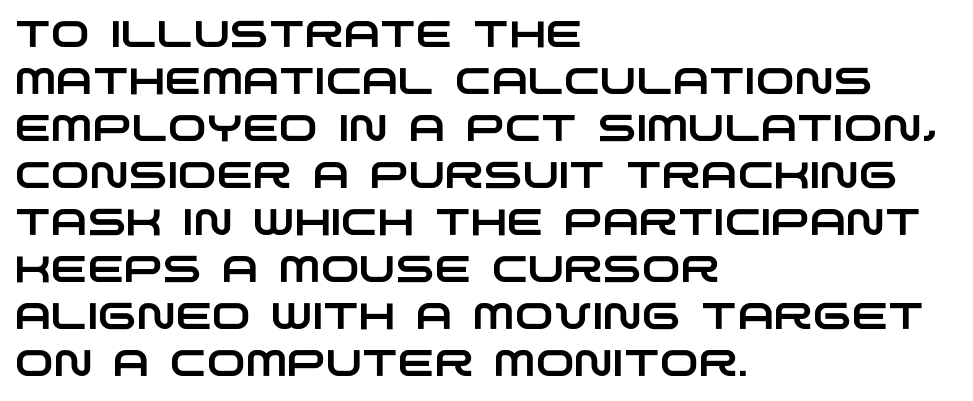
Q: Is the typeface a serif or a sans-serif typeface? A: Sans-serif.
Q: Is the text underlined? A: No.
Q: How is the paragraph aligned? A: Left-aligned.
Q: Is the spacing between letters normal or unusually wide? A: Normal.
Q: Is the spacing between lines tight, normal or loose? A: Normal.
Q: Width (condensed, normal, or wide)? A: Wide.
Q: Stroke contrast? A: Low.
Q: x-height? A: Large.
Q: Monospaced? A: No.
